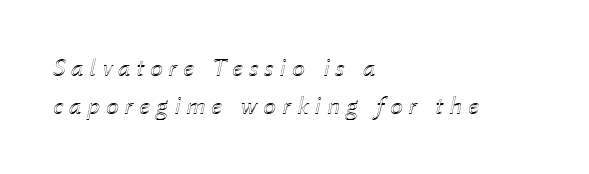
The image shows 26 px text type, italic (leaning right); set left-aligned, normal line spacing (1.48x), unusually wide letter spacing (+0.22 em), not underlined.
